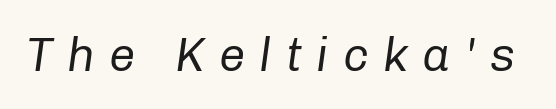
{"italic": "yes", "lean": "right", "slant_degrees": 8, "bold": "no", "weight": "regular", "width": "normal", "stroke_contrast": "low", "x_height": "medium", "monospaced": "no", "underline": "no", "letter_spacing": "wide", "letter_spacing_em": 0.3, "glyph_px": 47}
